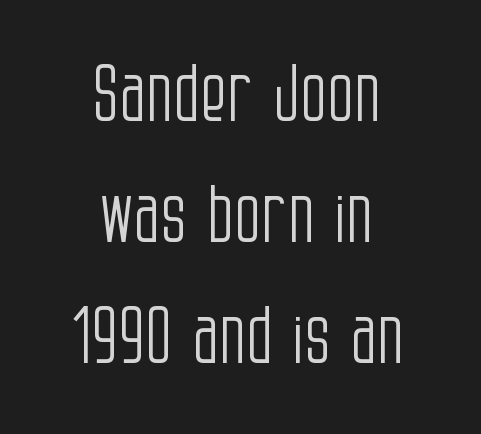
These lines stack symmetrically, like a column narrowing and widening about its center. The face used here is proportionally spaced, like ordinary book or web type. Nothing sits at the stroke ends, so this counts as sans-serif. Descenders are the only things crossing below the line.
